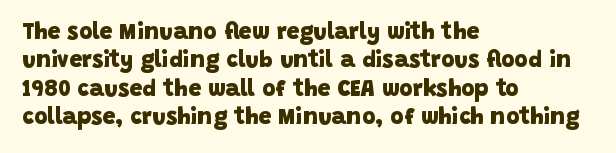
{"bold": "yes", "underline": "no", "align": "left", "line_spacing_ratio": 1.23, "letter_spacing": "normal", "letter_spacing_em": 0.0, "glyph_px": 23}
